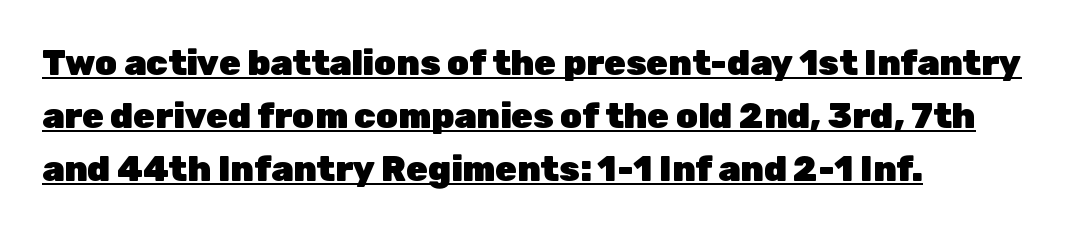
{"serif": "no", "italic": "no", "bold": "yes", "weight": "heavy", "width": "normal", "stroke_contrast": "low", "x_height": "medium", "monospaced": "no", "underline": "yes", "align": "left", "line_spacing": "normal", "line_spacing_ratio": 1.52, "letter_spacing": "normal", "letter_spacing_em": 0.0, "glyph_px": 35}
